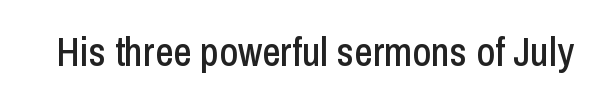
The image shows 40 px condensed sans-serif type, upright; set normal letter spacing, not underlined; low stroke contrast and a medium x-height.
